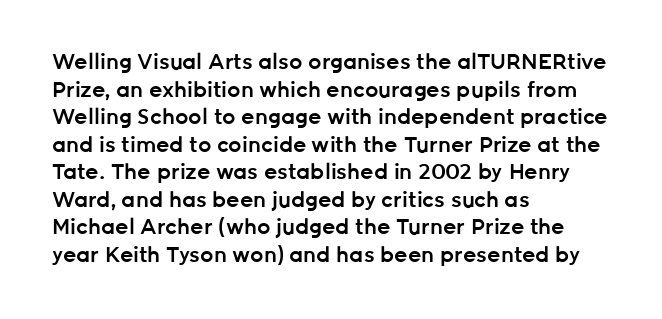
The image shows 21 px text type, upright; set left-aligned, normal line spacing (1.31x), normal letter spacing, not underlined.
